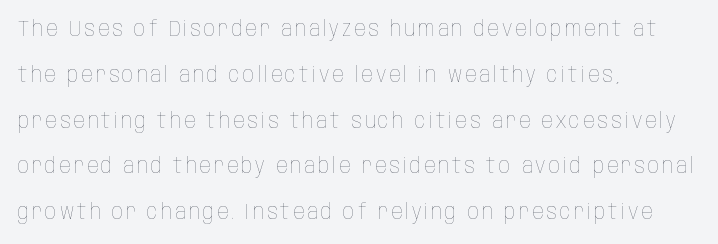
Stem width sits at or under what a default text font uses. The vertical gap from one line to the next is large. The ragged edge is on the right, which tells us the setting is flush left. A bare baseline throughout the passage. In terms of posture, this sample is upright.
